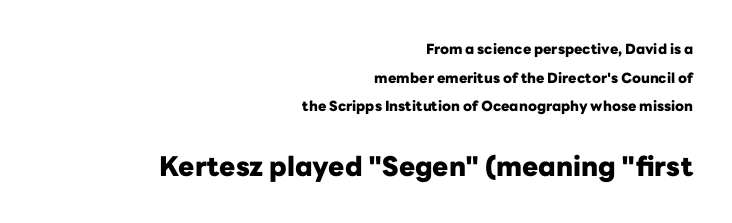
The image shows 27 px bold type, upright; set right-aligned, loose line spacing (2.05x), normal letter spacing, not underlined; the second (bottom) block is 1.93x larger.
